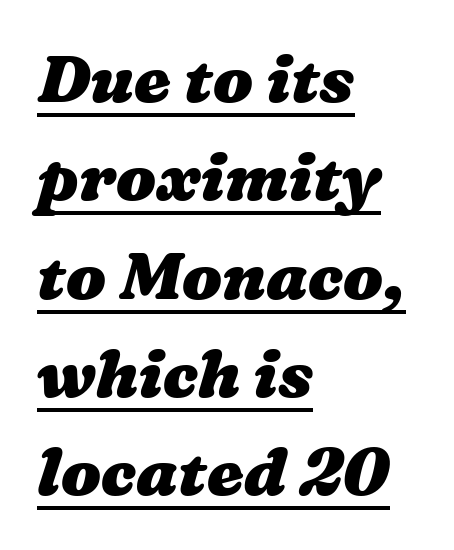
The image shows 66 px heavy, wide type; set left-aligned, normal line spacing (1.49x), normal letter spacing, underlined; medium stroke contrast and a medium x-height.
